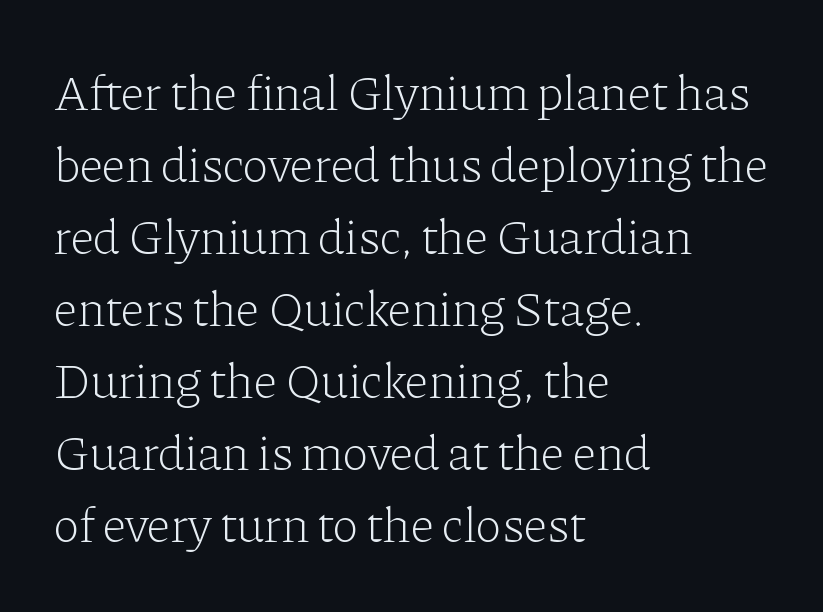
The image shows 50 px light serif type, upright; set left-aligned, normal line spacing (1.44x), normal letter spacing, not underlined; low stroke contrast and a medium x-height.
